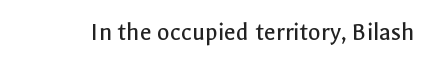
The image shows 26 px text type, upright; set normal letter spacing, not underlined.
